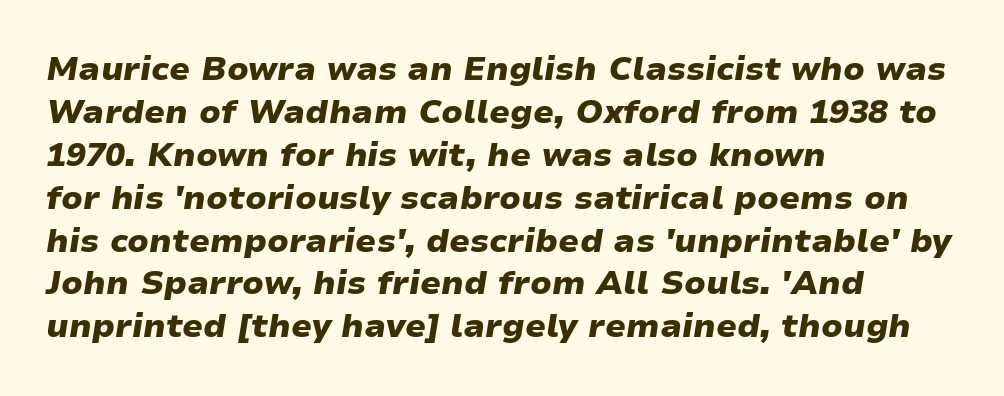
{"italic": "yes", "lean": "right", "slant_degrees": 9, "bold": "yes", "weight": "heavy", "width": "wide", "stroke_contrast": "low", "x_height": "medium", "monospaced": "no", "underline": "no", "align": "left", "line_spacing": "normal", "line_spacing_ratio": 1.3, "letter_spacing": "normal", "letter_spacing_em": 0.0, "glyph_px": 33}
